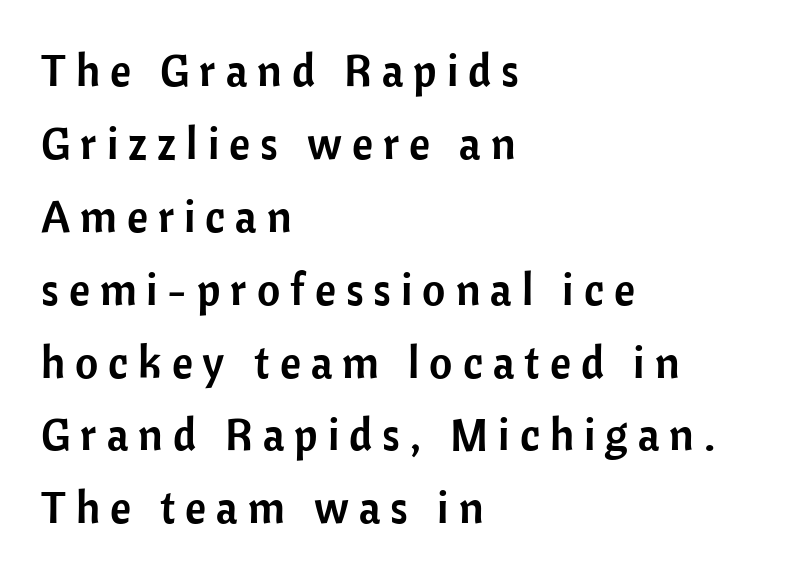
Q: Is the text italic (slanted)? A: No, it is upright.
Q: Is the typeface a serif or a sans-serif typeface? A: Sans-serif.
Q: Is the text underlined? A: No.
Q: How is the paragraph aligned? A: Left-aligned.
Q: Is the spacing between letters normal or unusually wide? A: Unusually wide.
Q: Is the spacing between lines tight, normal or loose? A: Normal.
Q: Width (condensed, normal, or wide)? A: Normal.
Q: Stroke contrast? A: Low.
Q: x-height? A: Medium.
Q: Monospaced? A: No.
